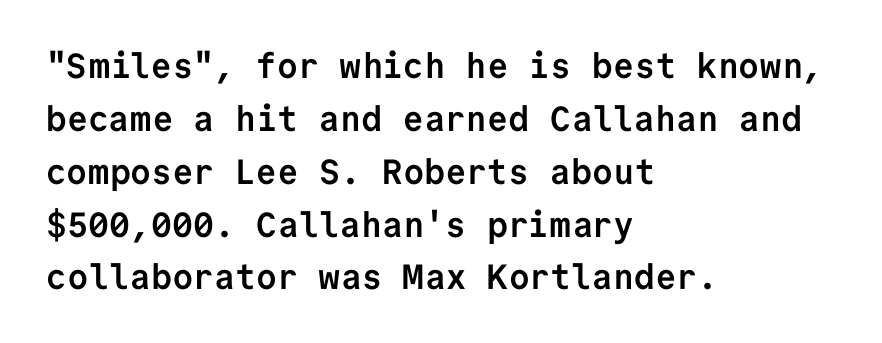
The image shows 35 px semibold sans-serif type, upright, monospaced; set left-aligned, normal line spacing (1.51x), normal letter spacing, not underlined; low stroke contrast and a medium x-height.
